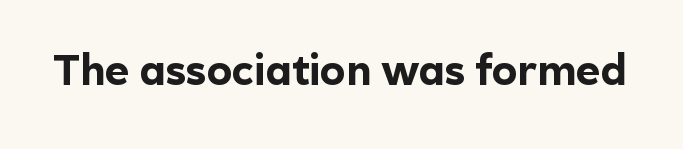
Q: Is the text bold? A: Yes.
Q: Is the text italic (slanted)? A: No, it is upright.
Q: Is the typeface a serif or a sans-serif typeface? A: Sans-serif.
Q: Is the text underlined? A: No.
Q: Is the spacing between letters normal or unusually wide? A: Normal.
Q: Width (condensed, normal, or wide)? A: Normal.
Q: x-height? A: Medium.
Q: Monospaced? A: No.
